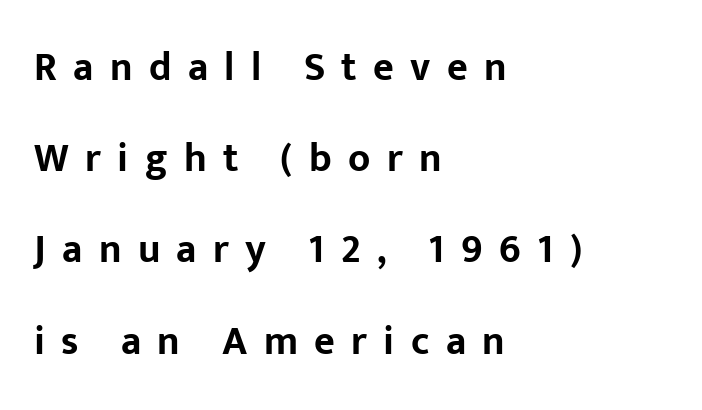
Q: Is the text bold? A: Yes.
Q: Is the text italic (slanted)? A: No, it is upright.
Q: Is the typeface a serif or a sans-serif typeface? A: Sans-serif.
Q: Is the text underlined? A: No.
Q: How is the paragraph aligned? A: Left-aligned.
Q: Is the spacing between letters normal or unusually wide? A: Unusually wide.
Q: Is the spacing between lines tight, normal or loose? A: Loose.
Q: Width (condensed, normal, or wide)? A: Normal.
Q: Stroke contrast? A: Low.
Q: x-height? A: Medium.
Q: Monospaced? A: No.
